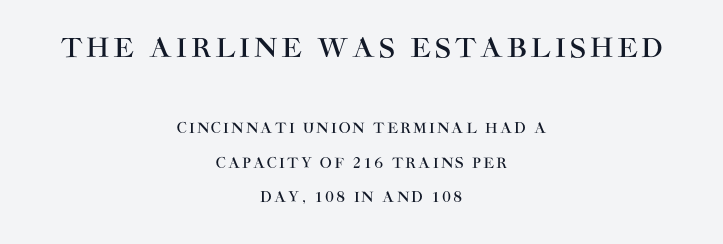
{"italic": "no", "underline": "no", "align": "center", "line_spacing": "loose", "line_spacing_ratio": 2.47, "larger_block": "first", "size_ratio": 1.86, "glyph_px": 26}
